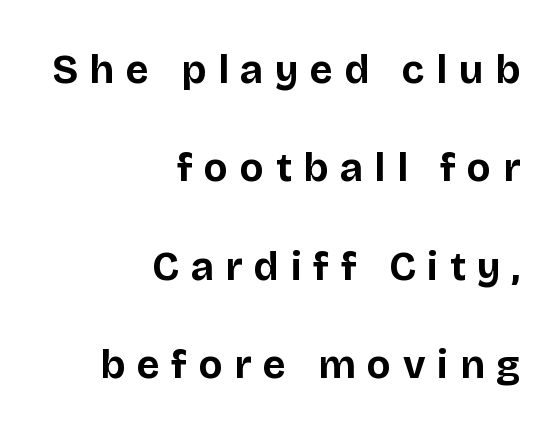
Each letter keeps its own natural width here, so spacing adapts to shape. There is plenty of visible air inserted between adjacent glyphs. The font's upright variant was chosen for this text. Letters rest on an invisible, unmarked baseline.
